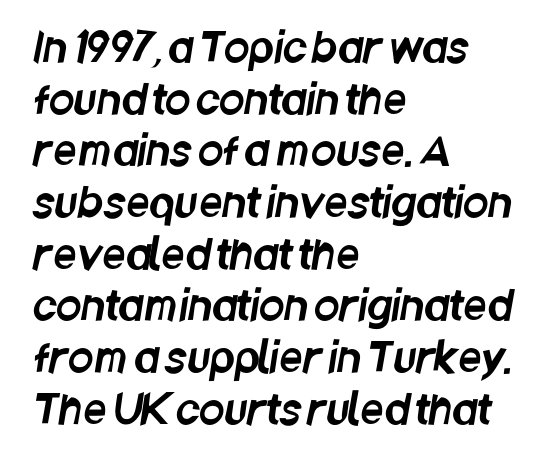
Q: Is the typeface a serif or a sans-serif typeface? A: Sans-serif.
Q: Is the text underlined? A: No.
Q: How is the paragraph aligned? A: Left-aligned.
Q: Is the spacing between letters normal or unusually wide? A: Normal.
Q: Is the spacing between lines tight, normal or loose? A: Normal.
Q: Width (condensed, normal, or wide)? A: Condensed.
Q: Stroke contrast? A: Low.
Q: x-height? A: Large.
Q: Monospaced? A: No.
